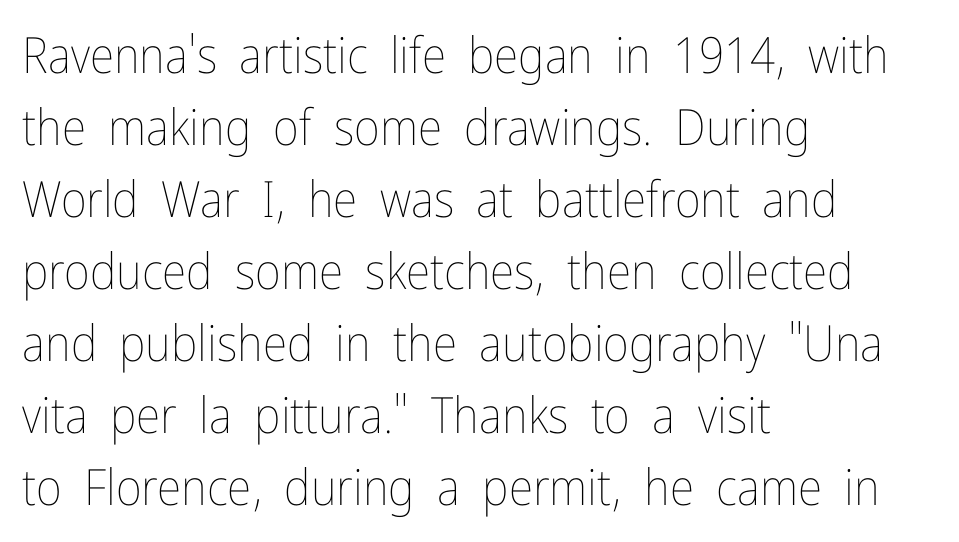
The image shows 50 px thin, condensed type, upright; set left-aligned, normal line spacing (1.44x), normal letter spacing, not underlined; low stroke contrast and a medium x-height.
